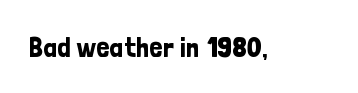
The image shows 29 px condensed sans-serif type, upright; set normal letter spacing, not underlined; low stroke contrast and a medium x-height.
